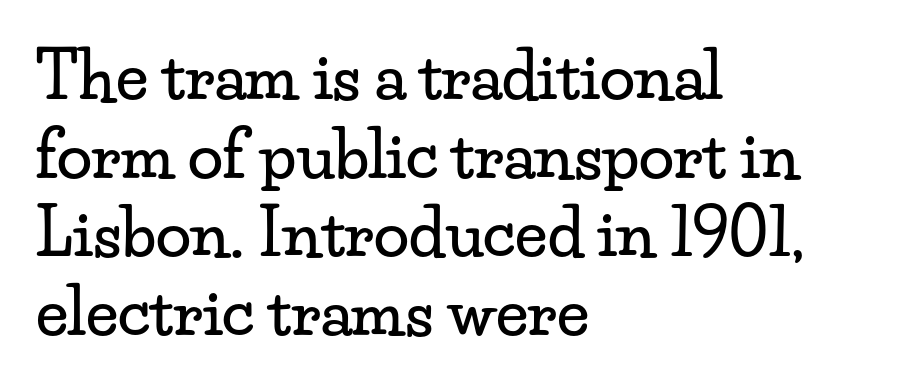
{"serif": "yes", "italic": "no", "width": "wide", "stroke_contrast": "low", "x_height": "small", "monospaced": "no", "underline": "no", "align": "left", "line_spacing_ratio": 1.23, "letter_spacing": "normal", "letter_spacing_em": 0.0, "glyph_px": 64}
